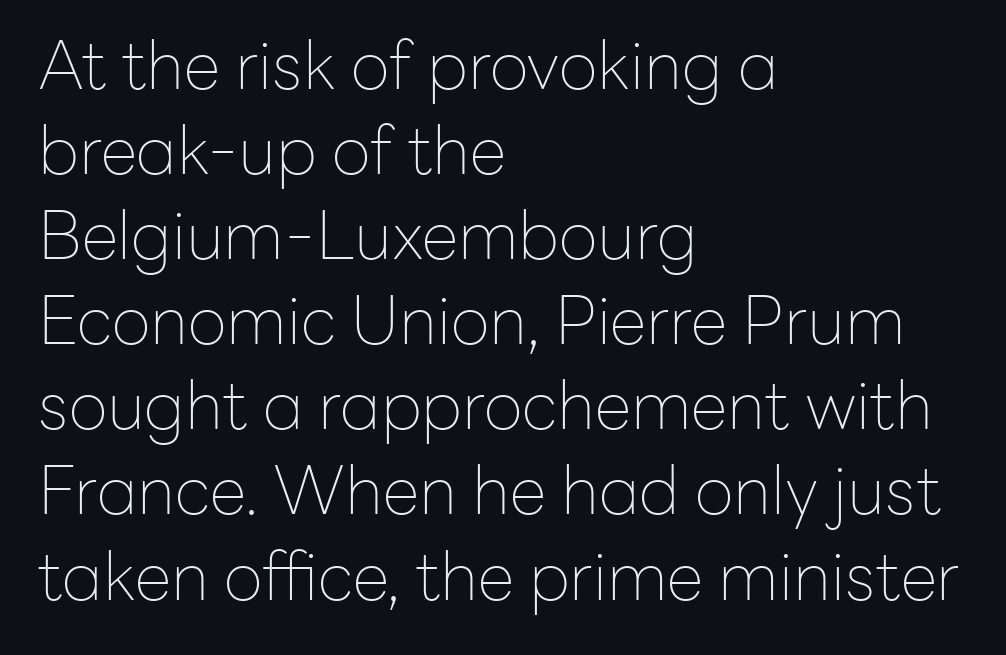
The image shows 67 px thin sans-serif type, upright; set left-aligned, normal line spacing (1.27x), normal letter spacing, not underlined; low stroke contrast and a medium x-height.
